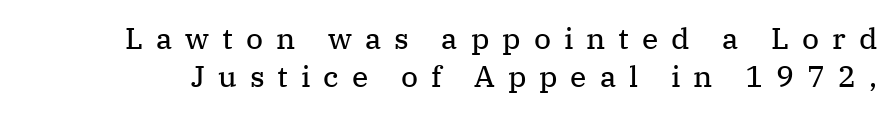
Rendered with straight, roman letterforms. Anything drawn beneath the words? Only blank space. This sample has the flowing, uneven cadence of proportional lettering. Horizontal bands of white between lines are of average thickness. What kind of face is this? One with serifs. Honestly, the letter spacing is so wide it's the main thing you notice.
